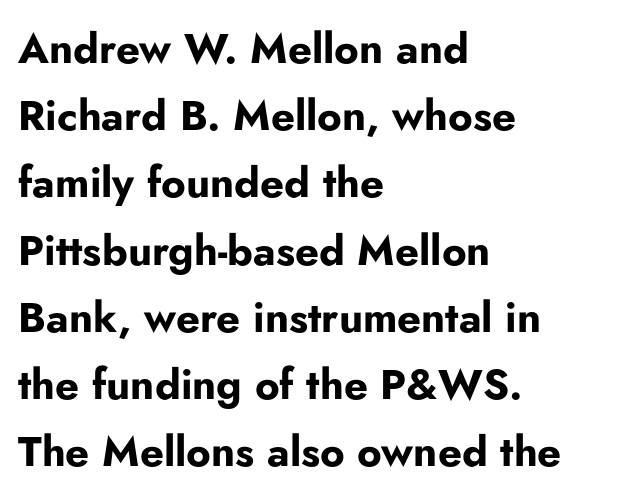
The image shows 42 px bold sans-serif type, upright; set left-aligned, normal line spacing (1.6x), normal letter spacing, not underlined; low stroke contrast and a small x-height.
